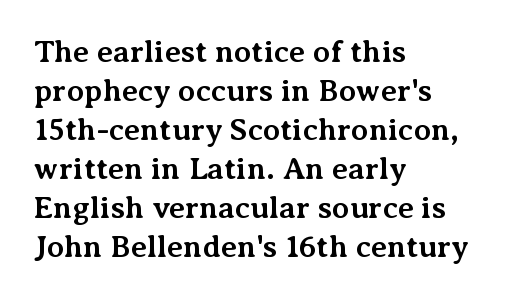
{"serif": "yes", "italic": "no", "bold": "yes", "weight": "bold", "width": "normal", "stroke_contrast": "medium", "x_height": "medium", "monospaced": "no", "underline": "no", "align": "left", "line_spacing": "normal", "line_spacing_ratio": 1.26, "letter_spacing": "normal", "letter_spacing_em": 0.0, "glyph_px": 31}
